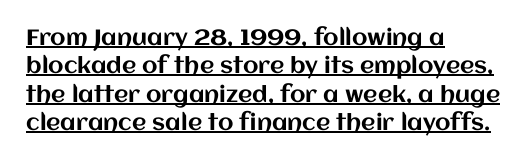
{"italic": "no", "underline": "yes", "align": "left", "line_spacing": "normal", "line_spacing_ratio": 1.29, "letter_spacing": "normal", "letter_spacing_em": 0.0, "glyph_px": 22}
